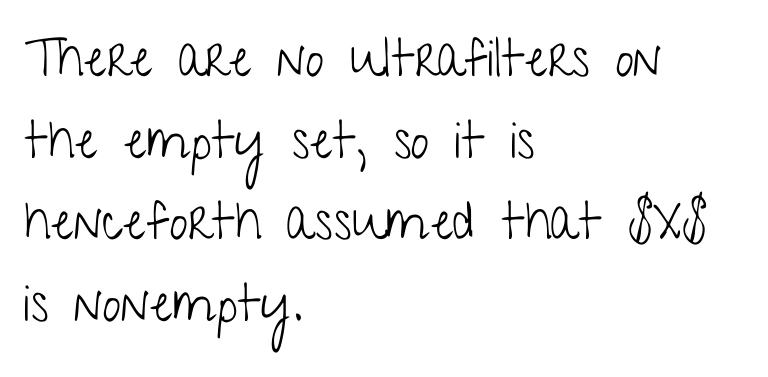
Rule under the text: the space is simply empty. In CSS terms this would be text-align: left. Is there much room between lines? A standard amount, neither cramped nor airy. Here the designer chose a conventional face with non-uniform glyph widths.
